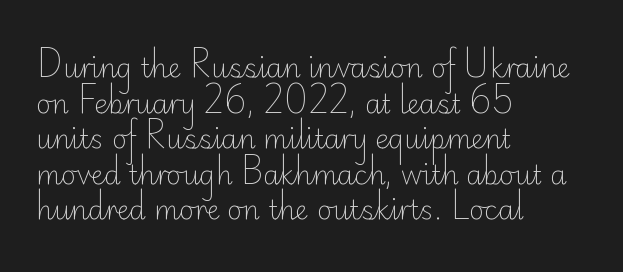
The line texture is even and compact thanks to regular tracking. Honestly, the row spacing looks completely unremarkable. Every row of glyphs begins at an identical x-position on the left. The letters stand straight up with perfectly vertical stems. Stroke thickness stays within the range of a standard reading face or lighter. Unmarked baselines from the first word to the last.
